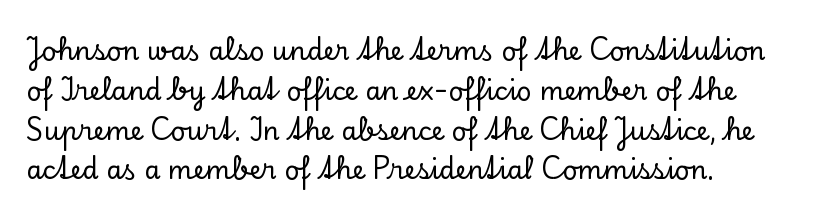
The image shows 26 px text type, upright; set left-aligned, normal line spacing (1.53x), normal letter spacing, not underlined.
